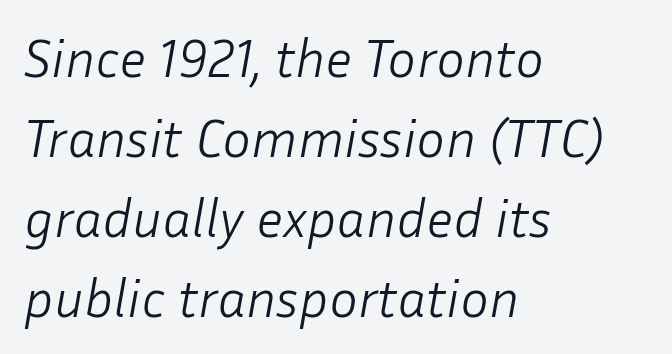
All the whitespace from short lines collects on the right. Plain, unruled lines of type. Caption: standard tracking, unaltered. Stroke thickness stays within the range of a standard reading face or lighter. Observe the lean: these are italic letterforms. The passage shown is typed in a proportional face where columns would drift.
